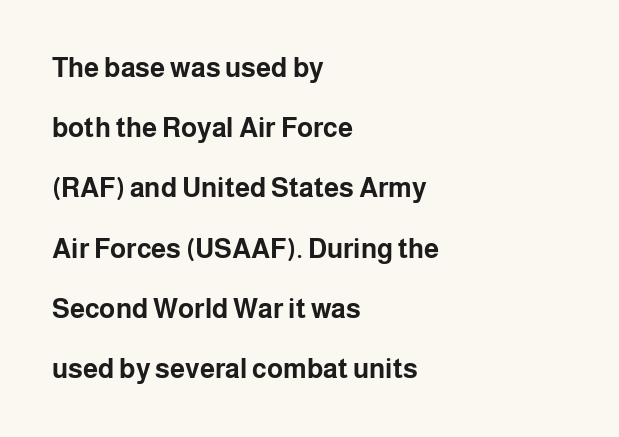
Which margin do the lines hug? The left one — the right edge is uneven. Here the glyphs are tracked normally, forming tight word shapes. Designer's note — italics off, roman on. The glyphs have the mass of a bold cut. Vertically, the passage feels expansive, rows floating well apart. Has an underline been added? It has not.
